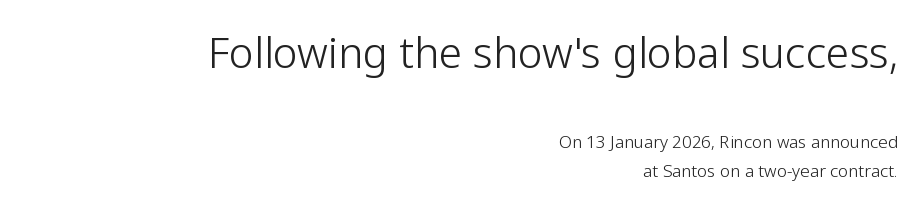
Letters rest on an invisible, unmarked baseline. Caption: upper text group enlarged, lower text group reduced. The font is comparable to plain body text, perhaps lighter. You could not count columns in this text — the font is proportionally spaced. The rendering keeps characters at their native spacing.
